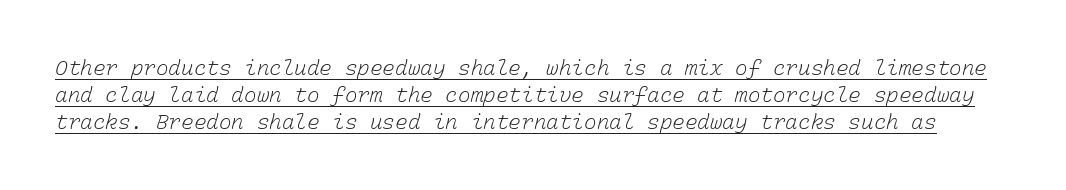
Q: Is the text bold? A: No.
Q: Is the text underlined? A: Yes.
Q: Is the spacing between letters normal or unusually wide? A: Normal.
Q: Is the spacing between lines tight, normal or loose? A: Normal.
